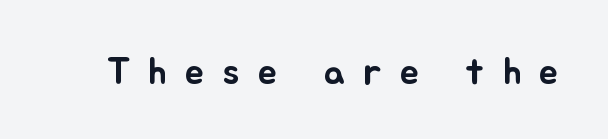
{"italic": "no", "width": "normal", "stroke_contrast": "low", "x_height": "small", "monospaced": "no", "underline": "no", "letter_spacing": "wide", "letter_spacing_em": 0.48, "glyph_px": 38}
